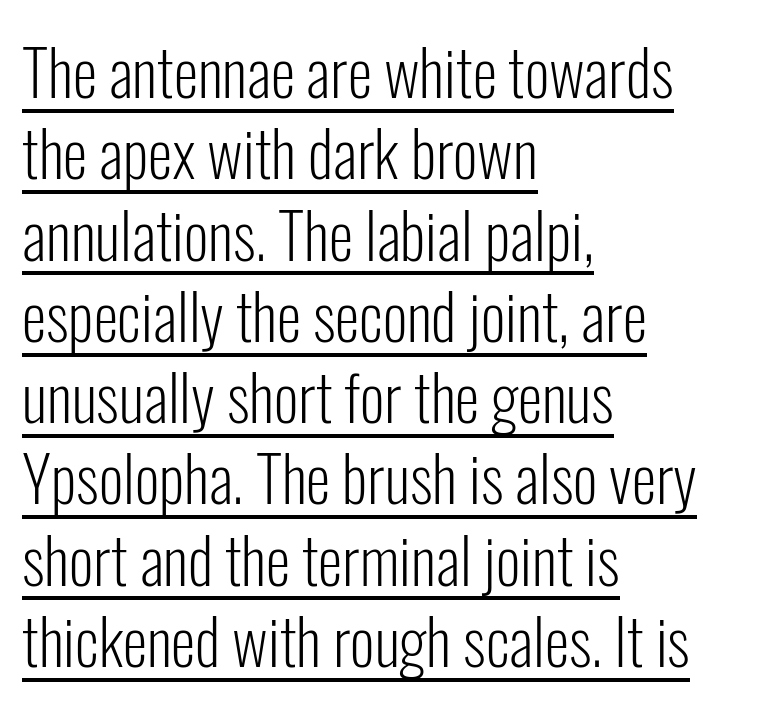
The image shows 63 px light, condensed sans-serif type, upright; set left-aligned, normal line spacing (1.29x), normal letter spacing, underlined; low stroke contrast and a medium x-height.
